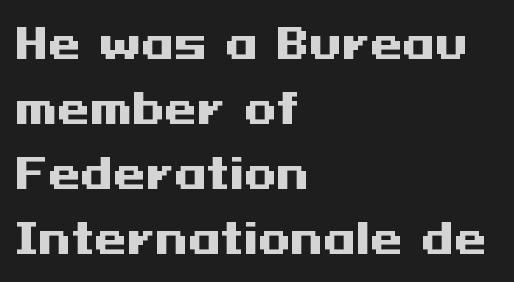
The glyphs in this specimen are sans serif. Rule under the text: the space is simply empty. Notice how the stems are strictly vertical — no italics here. Evenly set lines give the paragraph a standard silhouette.
